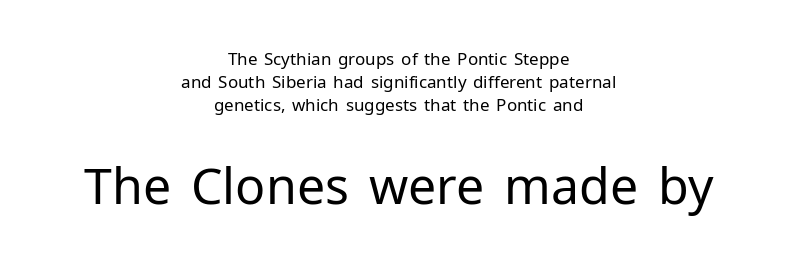
{"serif": "no", "italic": "no", "bold": "no", "weight": "regular", "width": "normal", "stroke_contrast": "low", "x_height": "medium", "monospaced": "no", "underline": "no", "align": "center", "line_spacing": "normal", "line_spacing_ratio": 1.36, "letter_spacing": "normal", "letter_spacing_em": 0.0, "larger_block": "second", "size_ratio": 2.94, "glyph_px": 50}
